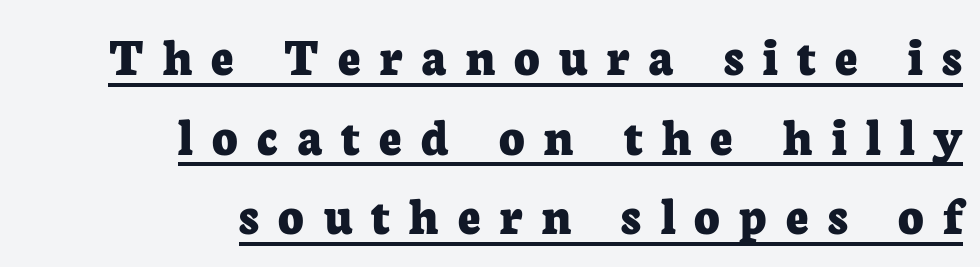
Notice how the passage keeps a crisp vertical edge on the right only. Strong, thick strokes mark this as bold type. Each letter keeps its own natural width here, so spacing adapts to shape. Letterform terminals end in serifs throughout the passage. When letters stand straight like this, we call the style roman or upright. The tracking reads as deliberately expanded to a designer's eye.
